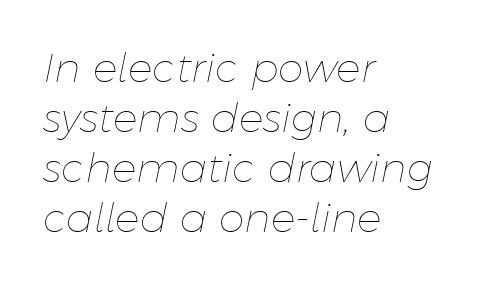
{"italic": "yes", "lean": "right", "slant_degrees": 11, "bold": "no", "weight": "thin", "width": "normal", "stroke_contrast": "low", "x_height": "medium", "monospaced": "no", "underline": "no", "align": "left", "line_spacing_ratio": 1.22, "letter_spacing": "normal", "letter_spacing_em": 0.0, "glyph_px": 41}
